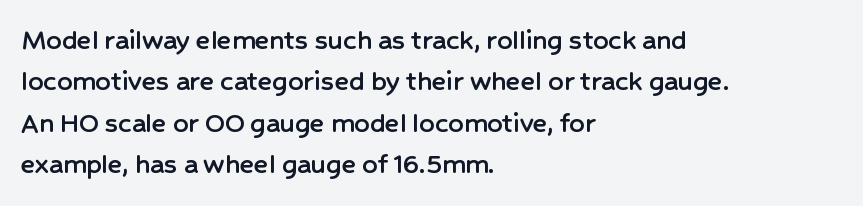
Posture: upright roman. The passage shown is typed in a proportional face where columns would drift. Standard letterfit; no display-style spreading of the glyphs. Glance below the letters and you will spot only blank space.
